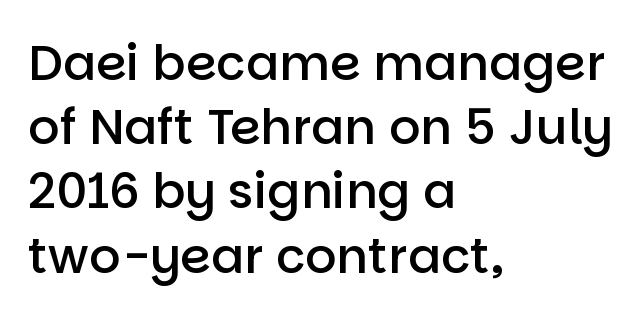
Characters remain perfectly vertical along every line. Each line starts at the same left margin while the right side varies. Underlining? Definitely not there. Does the type have serifs? No, each stem ends abruptly. The face used here is proportionally spaced, like ordinary book or web type.
